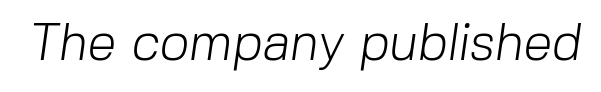
{"serif": "no", "bold": "no", "weight": "light", "width": "normal", "stroke_contrast": "low", "x_height": "medium", "monospaced": "no", "underline": "no", "letter_spacing": "normal", "letter_spacing_em": 0.0, "glyph_px": 52}
